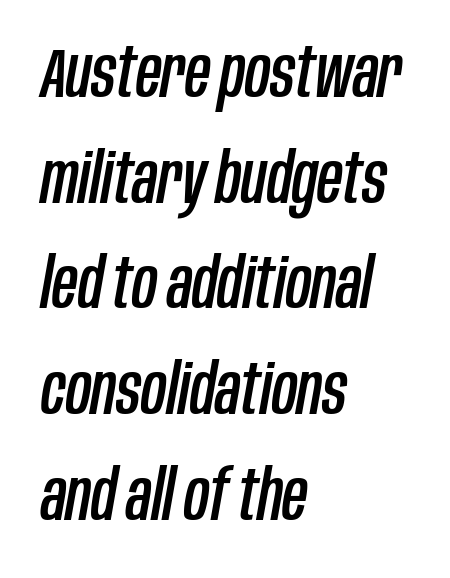
Q: Is the text italic (slanted)? A: Yes, it leans right by about 10 degrees.
Q: Is the text underlined? A: No.
Q: How is the paragraph aligned? A: Left-aligned.
Q: Is the spacing between letters normal or unusually wide? A: Normal.
Q: Is the spacing between lines tight, normal or loose? A: Normal.
Q: Width (condensed, normal, or wide)? A: Condensed.
Q: Stroke contrast? A: Low.
Q: x-height? A: Large.
Q: Monospaced? A: No.
